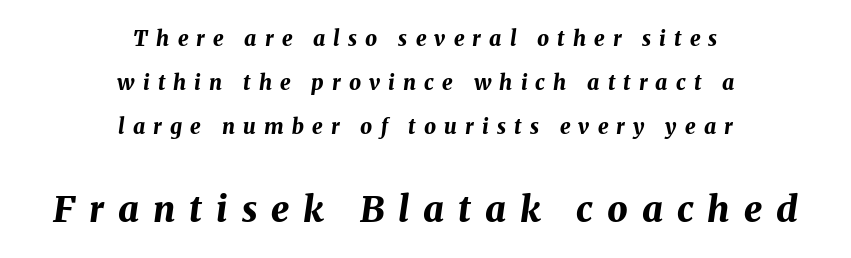
Check under the words: just untouched page. In terms of weight, the rendering is a true, heavy bold. Think of a printed novel: that variable character pitch is what you see here. Glyph-to-glyph distance is far greater than everyday printed text. The letters in the lower block stand taller than those in the block above. Each line is balanced around a shared central axis.
